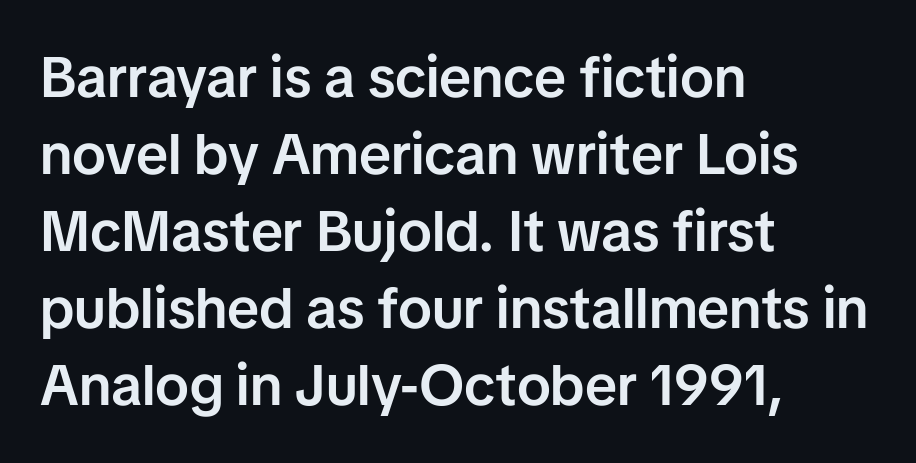
Stems and bowls a touch heavier than normal — semibold. Lines of text with bare space underneath. Every row of glyphs begins at an identical x-position on the left. Unlike italic type, these characters show no tilt at all. The designer went with a sans here, leaving each stem footless. Proportional: the letters do not fall into vertical columns.
